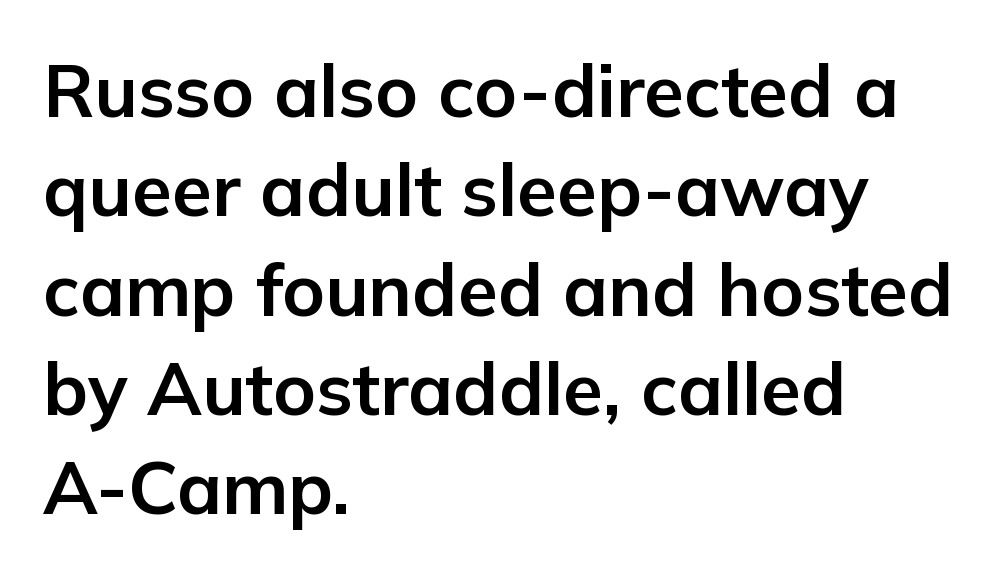
Q: Is the text bold? A: Yes.
Q: Is the text italic (slanted)? A: No, it is upright.
Q: Is the typeface a serif or a sans-serif typeface? A: Sans-serif.
Q: Is the text underlined? A: No.
Q: How is the paragraph aligned? A: Left-aligned.
Q: Is the spacing between letters normal or unusually wide? A: Normal.
Q: Is the spacing between lines tight, normal or loose? A: Normal.
Q: Width (condensed, normal, or wide)? A: Normal.
Q: Stroke contrast? A: Low.
Q: x-height? A: Medium.
Q: Monospaced? A: No.
